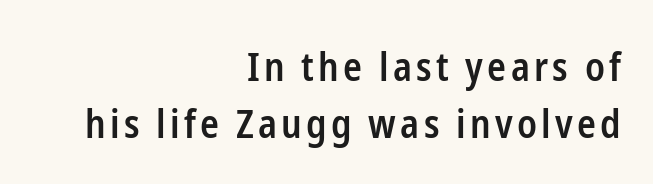
The image shows 39 px semibold, condensed sans-serif type, upright; set right-aligned, normal line spacing (1.46x), not underlined; low stroke contrast and a medium x-height.
